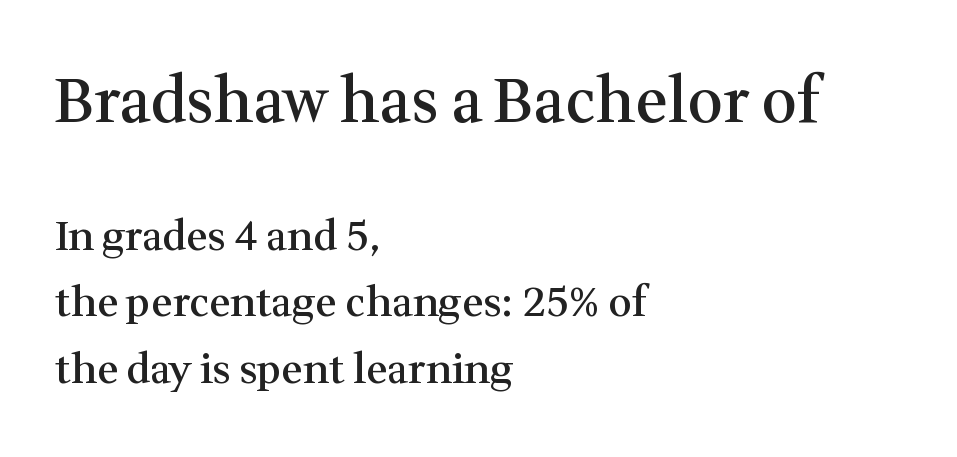
Letter spacing: default. The more generous point size was reserved for the upper chunk. A typesetter would call this proportional, since set widths differ per character. These lines carry some extra weight — a demibold, not a full bold. Compared with a centered layout, this one pins lines to the left instead. The type family on display is of the serif kind.
